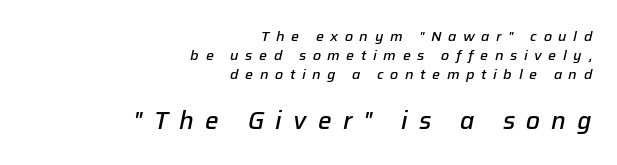
Q: Is the text bold? A: Semi-bold.
Q: Is the text italic (slanted)? A: Yes, it leans right by about 12 degrees.
Q: Is the text underlined? A: No.
Q: How is the paragraph aligned? A: Right-aligned.
Q: Is the spacing between letters normal or unusually wide? A: Unusually wide.
Q: Is the spacing between lines tight, normal or loose? A: Normal.
Q: Which block of text is set in a larger size, the first (top) or the second (bottom)? A: The second (bottom) one.
